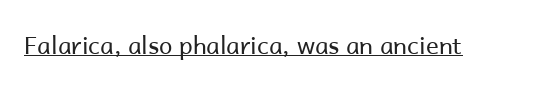
{"italic": "no", "bold": "no", "underline": "yes", "letter_spacing": "normal", "letter_spacing_em": 0.0, "glyph_px": 24}
